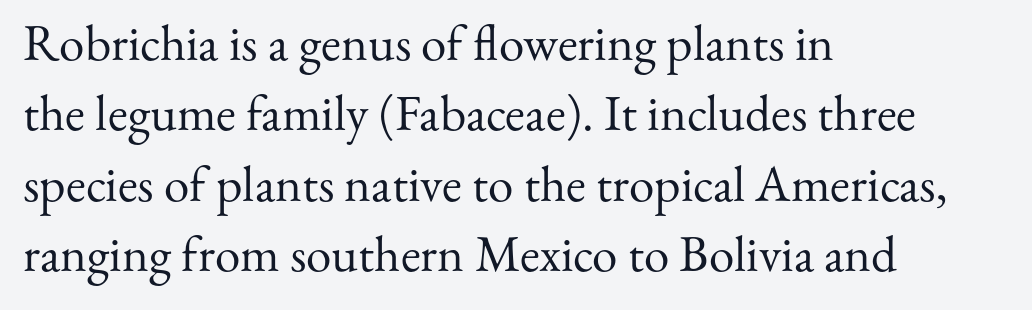
The image shows 51 px regular-weight serif type, upright; set left-aligned, normal line spacing (1.38x), normal letter spacing, not underlined; medium stroke contrast and a small x-height.
